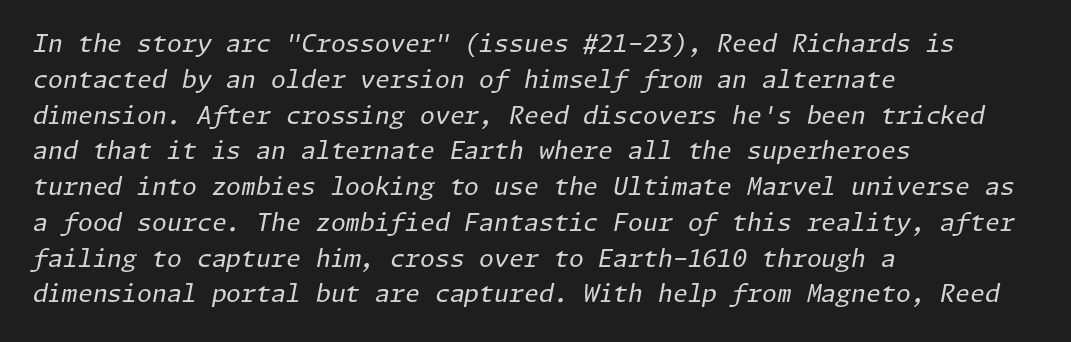
The image shows 24 px text type, italic (leaning right); set left-aligned, normal line spacing (1.49x), normal letter spacing, not underlined.
